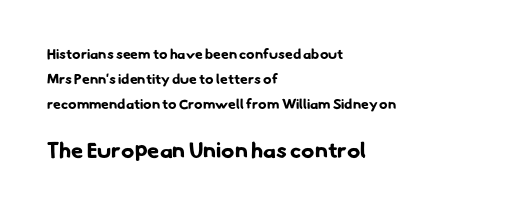
The image shows 22 px bold type; set left-aligned, line spacing 1.79x, normal letter spacing, not underlined; the second (bottom) block is 1.57x larger.
